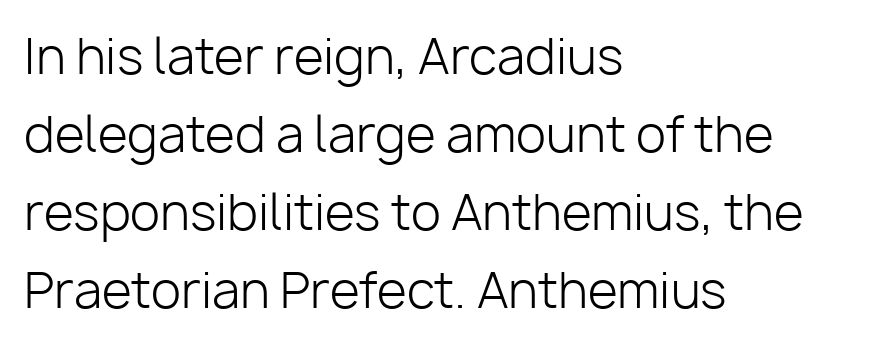
Q: Is the text bold? A: No.
Q: Is the text italic (slanted)? A: No, it is upright.
Q: Is the typeface a serif or a sans-serif typeface? A: Sans-serif.
Q: Is the text underlined? A: No.
Q: How is the paragraph aligned? A: Left-aligned.
Q: Is the spacing between letters normal or unusually wide? A: Normal.
Q: Is the spacing between lines tight, normal or loose? A: Normal.
Q: Width (condensed, normal, or wide)? A: Normal.
Q: Stroke contrast? A: Low.
Q: x-height? A: Medium.
Q: Monospaced? A: No.
